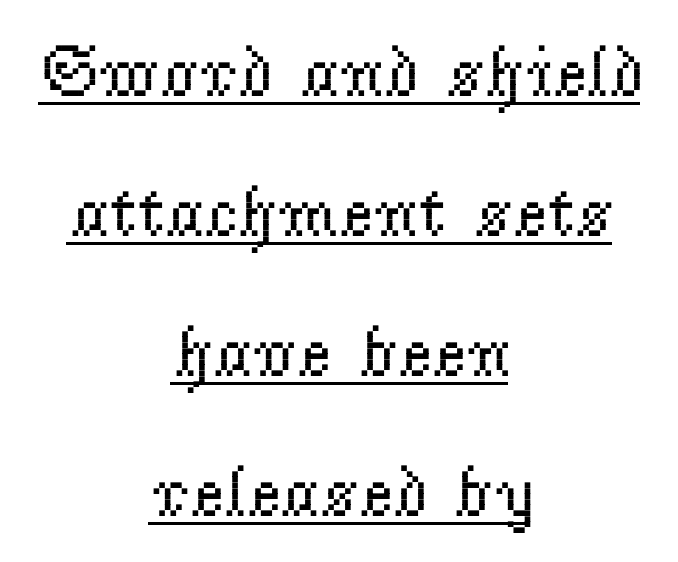
{"serif": "yes", "italic": "no", "bold": "no", "weight": "regular", "width": "normal", "stroke_contrast": "low", "x_height": "small", "monospaced": "no", "underline": "yes", "align": "center", "line_spacing": "loose", "line_spacing_ratio": 1.92, "letter_spacing": "normal", "letter_spacing_em": 0.0, "glyph_px": 73}
